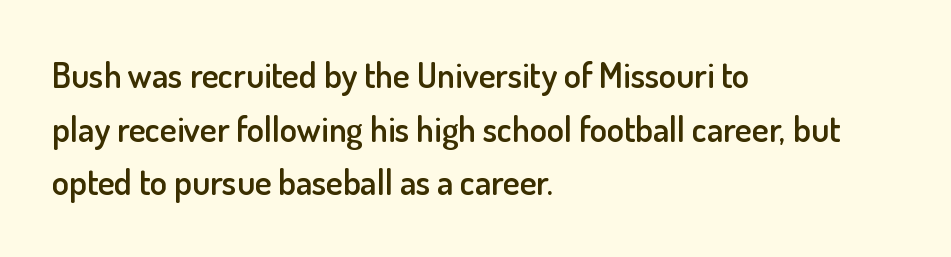
The typesetter chose a ragged-right arrangement here. Heft: intermediate — a semibold. These lines are composed in type without serifs. The lettering stays uniformly vertical, giving the passage a roman look. Letter spacing: default.
